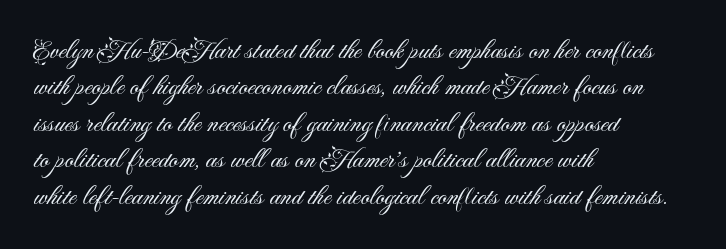
The image shows 28 px light sans-serif type; set left-aligned, normal line spacing (1.3x), normal letter spacing, not underlined; medium stroke contrast and a small x-height.
